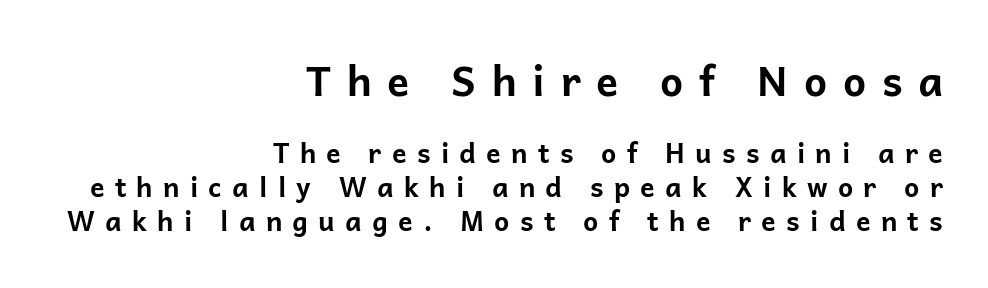
{"serif": "no", "italic": "no", "bold": "yes", "weight": "bold", "width": "normal", "stroke_contrast": "low", "x_height": "medium", "monospaced": "no", "underline": "no", "align": "right", "line_spacing": "normal", "line_spacing_ratio": 1.27, "letter_spacing": "wide", "letter_spacing_em": 0.38, "larger_block": "first", "size_ratio": 1.52, "glyph_px": 41}
